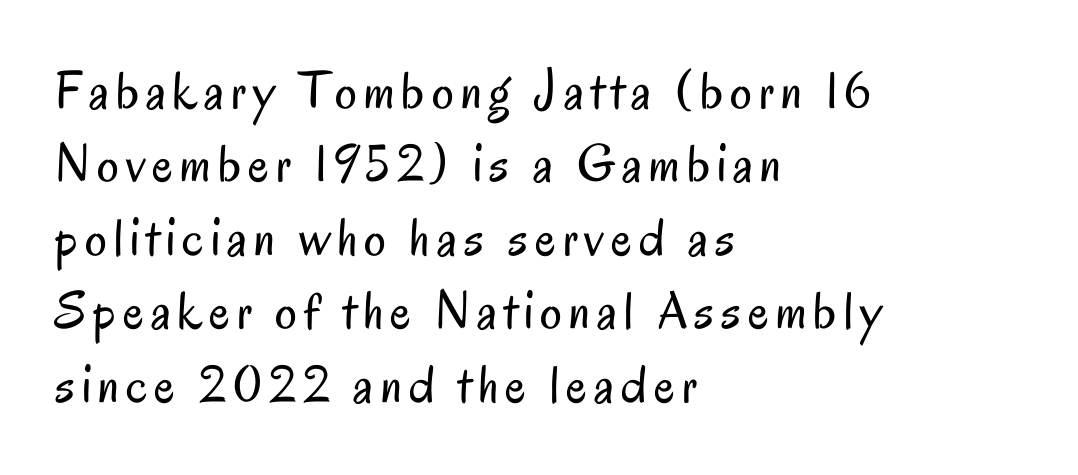
These lines are rendered in a variable-pitch font. Serif or sans? Sans — the stroke terminals are bare. Is this a heavy cut? Hardly; it is regular or lighter. Words float on clear page, feet unadorned. Tall strokes in this sample are plumb rather than angled.
